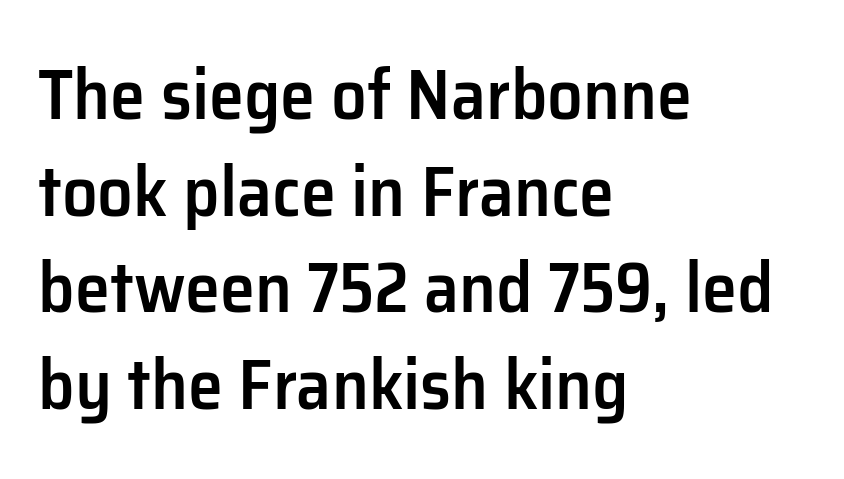
Type without underlining. In CSS terms this would be text-align: left. Italic: no, the glyphs are upright roman. Note the varied advance widths — an 'i' is clearly narrower than an 'm'. Compared with typical paragraphs, the rows here are spaced about the same. In terms of weight, the rendering is demibold, just under bold.
